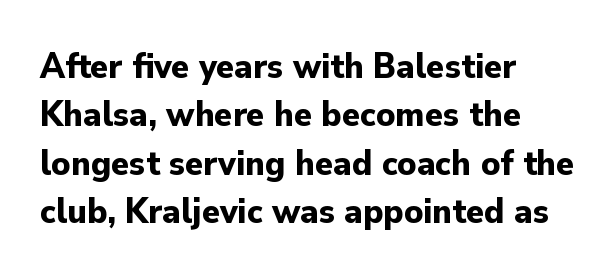
{"serif": "no", "italic": "no", "bold": "yes", "weight": "bold", "width": "normal", "stroke_contrast": "low", "x_height": "small", "monospaced": "no", "underline": "no", "align": "left", "line_spacing": "normal", "line_spacing_ratio": 1.31, "letter_spacing": "normal", "letter_spacing_em": 0.0, "glyph_px": 37}
